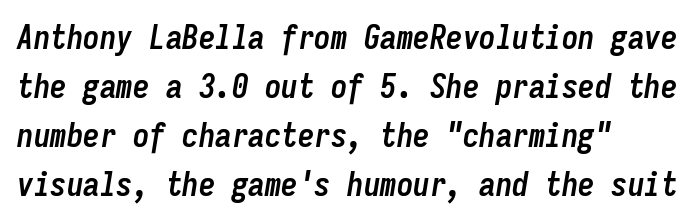
Q: Is the text bold? A: Yes.
Q: Is the text italic (slanted)? A: Yes, it leans right by about 9 degrees.
Q: Is the text underlined? A: No.
Q: How is the paragraph aligned? A: Left-aligned.
Q: Is the spacing between letters normal or unusually wide? A: Normal.
Q: Is the spacing between lines tight, normal or loose? A: Normal.
Q: Width (condensed, normal, or wide)? A: Condensed.
Q: Stroke contrast? A: Low.
Q: x-height? A: Medium.
Q: Monospaced? A: Yes.
